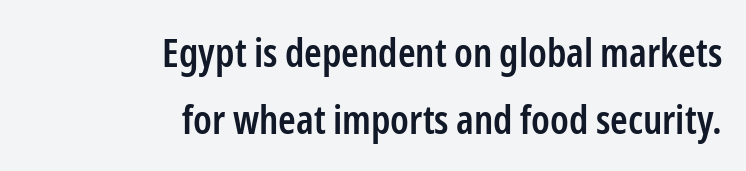
The image shows 40 px semibold, condensed sans-serif type, upright; set right-aligned, normal line spacing (1.68x), normal letter spacing, not underlined; low stroke contrast and a medium x-height.
